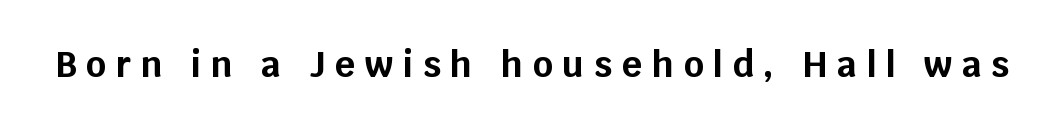
Q: Is the text bold? A: Yes.
Q: Is the text italic (slanted)? A: No, it is upright.
Q: Is the typeface a serif or a sans-serif typeface? A: Sans-serif.
Q: Is the text underlined? A: No.
Q: Is the spacing between letters normal or unusually wide? A: Unusually wide.
Q: Width (condensed, normal, or wide)? A: Normal.
Q: Stroke contrast? A: Low.
Q: x-height? A: Large.
Q: Monospaced? A: No.
